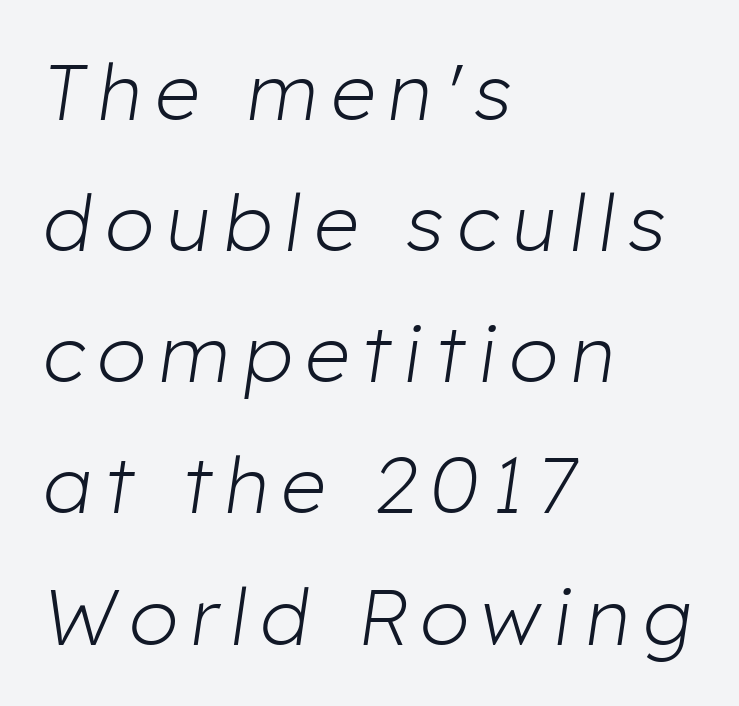
Q: Is the text bold? A: No.
Q: Is the text italic (slanted)? A: Yes, it leans right by about 8 degrees.
Q: Is the text underlined? A: No.
Q: How is the paragraph aligned? A: Left-aligned.
Q: Is the spacing between lines tight, normal or loose? A: Normal.
Q: Width (condensed, normal, or wide)? A: Normal.
Q: Stroke contrast? A: Low.
Q: x-height? A: Medium.
Q: Monospaced? A: No.
